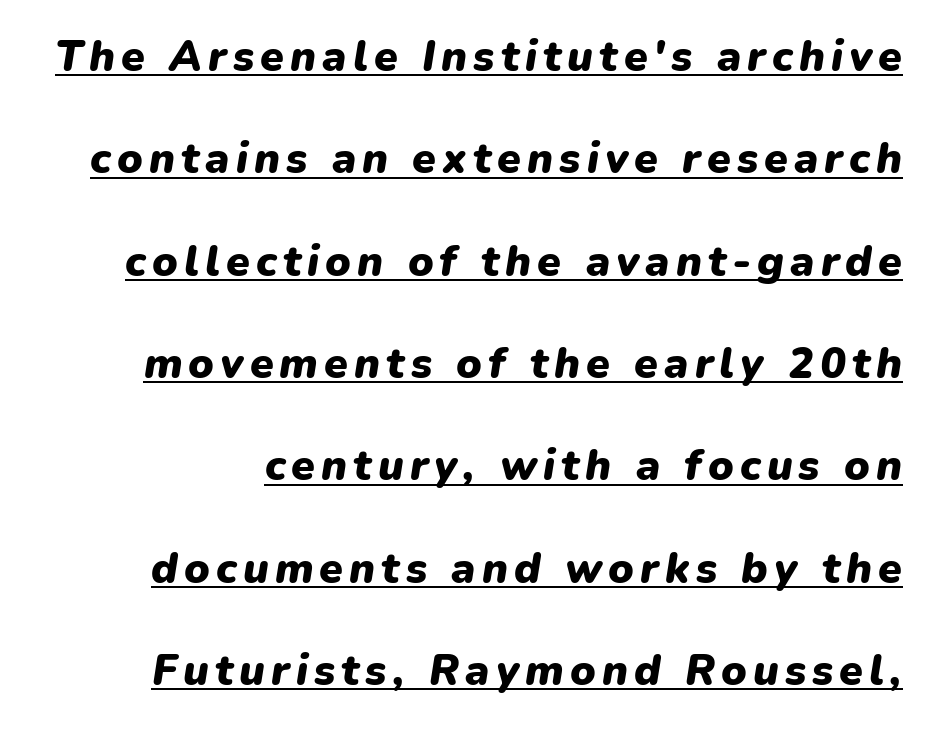
Q: Is the text bold? A: Yes.
Q: Is the text italic (slanted)? A: Yes, it leans right by about 9 degrees.
Q: Is the text underlined? A: Yes.
Q: Is the spacing between lines tight, normal or loose? A: Loose.
Q: Width (condensed, normal, or wide)? A: Normal.
Q: Stroke contrast? A: Low.
Q: x-height? A: Medium.
Q: Monospaced? A: No.
